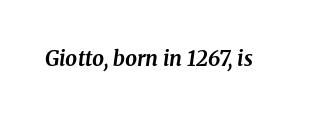
{"italic": "yes", "lean": "right", "slant_degrees": 8, "bold": "yes", "underline": "no", "letter_spacing": "normal", "letter_spacing_em": 0.0, "glyph_px": 21}
